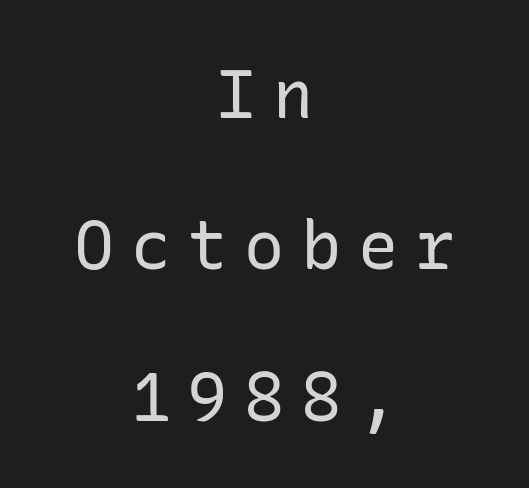
{"serif": "no", "italic": "no", "bold": "no", "weight": "regular", "width": "normal", "stroke_contrast": "low", "x_height": "medium", "underline": "no", "align": "center", "line_spacing": "loose", "line_spacing_ratio": 2.26, "letter_spacing": "wide", "letter_spacing_em": 0.25, "glyph_px": 67}
